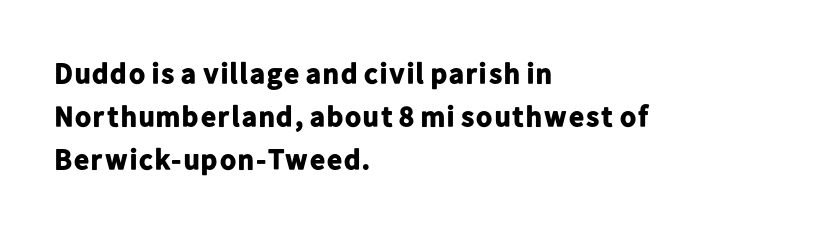
{"serif": "no", "italic": "no", "bold": "yes", "weight": "bold", "width": "normal", "stroke_contrast": "low", "x_height": "medium", "monospaced": "no", "underline": "no", "align": "left", "line_spacing": "normal", "line_spacing_ratio": 1.49, "letter_spacing": "normal", "letter_spacing_em": 0.0, "glyph_px": 29}
